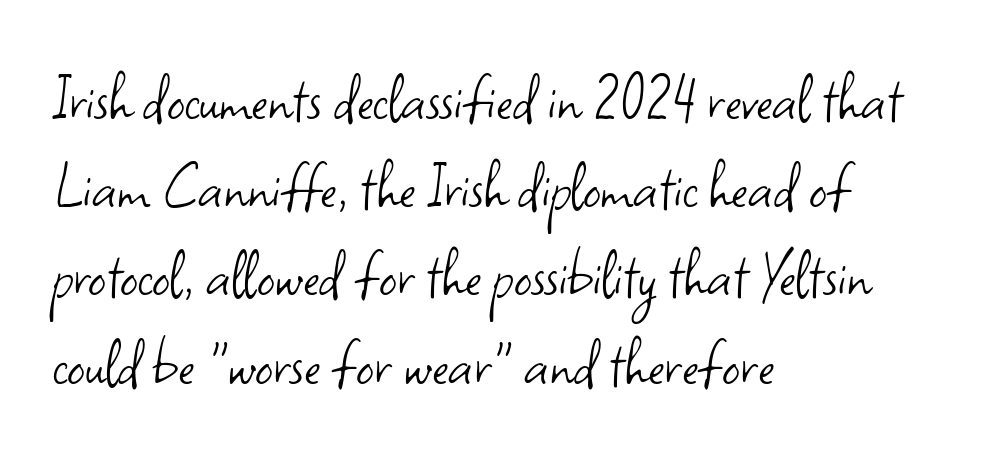
Unbolded letterforms with no extra heft. Teacher's note: observe the even left margin — that is flush-left alignment. Whoever set this chose a conventional vertical rhythm. You could not count columns in this text — the font is proportionally spaced. What stands out about the letter spacing? Nothing — it is the standard amount.
